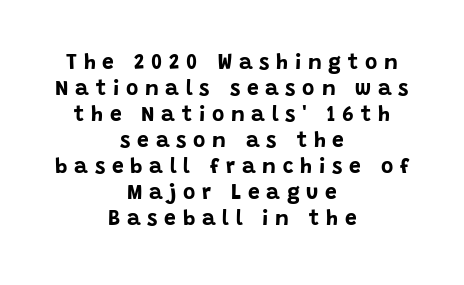
How heavy is the stroke? Heavy — this is a bold. The string is rendered with underlining switched off. The axis of the letterforms is exactly vertical. The rendering inserts visible extra space after every character. The whitespace from short lines is split evenly between both sides.
